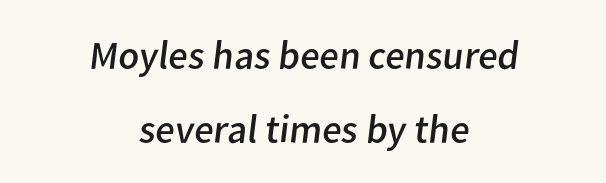
{"serif": "no", "bold": "no", "weight": "regular", "width": "normal", "stroke_contrast": "low", "x_height": "medium", "monospaced": "no", "underline": "no", "align": "center", "line_spacing_ratio": 1.84, "letter_spacing": "normal", "letter_spacing_em": 0.0, "glyph_px": 40}
